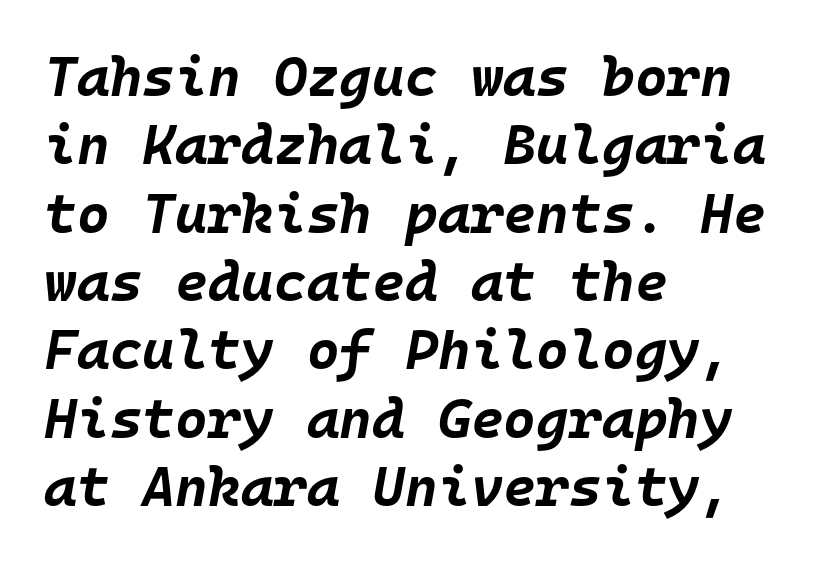
The passage shown leans; its letterforms are oblique. How are the letters spaced? Ordinarily, with no added tracking. Monospaced: the letters line up in strict vertical columns. Bare-footed words on every line. On the weight axis this lands at bold, roughly 700. Short and long lines alike share a common starting point at left.
